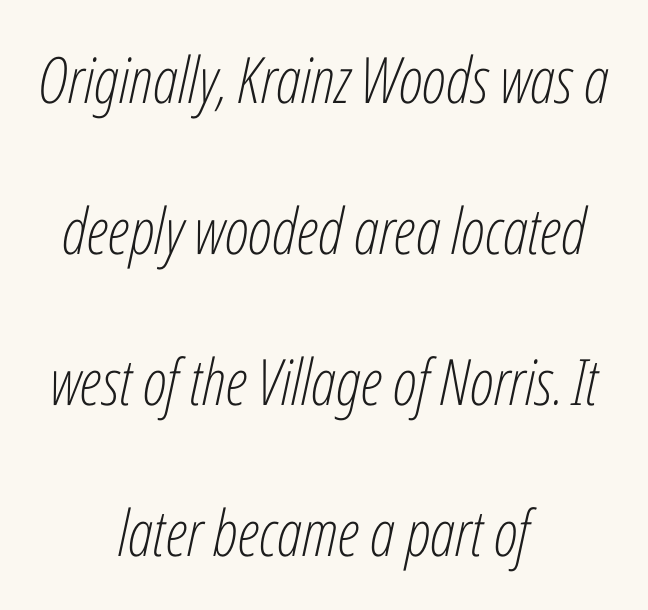
{"italic": "yes", "lean": "right", "slant_degrees": 12, "bold": "no", "weight": "light", "width": "condensed", "stroke_contrast": "low", "x_height": "medium", "monospaced": "no", "underline": "no", "align": "center", "line_spacing": "loose", "line_spacing_ratio": 2.36, "letter_spacing": "normal", "letter_spacing_em": 0.0, "glyph_px": 64}
